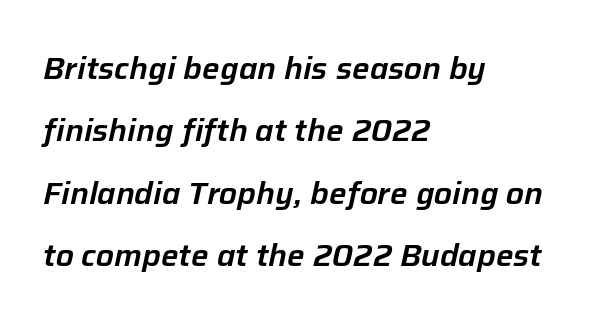
{"italic": "yes", "lean": "right", "slant_degrees": 12, "width": "normal", "stroke_contrast": "low", "x_height": "medium", "monospaced": "no", "underline": "no", "align": "left", "line_spacing": "loose", "line_spacing_ratio": 2.01, "letter_spacing": "normal", "letter_spacing_em": 0.0, "glyph_px": 31}
